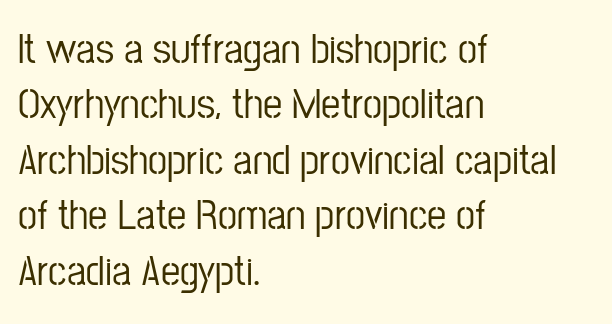
Q: Is the text italic (slanted)? A: No, it is upright.
Q: Is the typeface a serif or a sans-serif typeface? A: Sans-serif.
Q: Is the text underlined? A: No.
Q: How is the paragraph aligned? A: Left-aligned.
Q: Is the spacing between letters normal or unusually wide? A: Normal.
Q: Is the spacing between lines tight, normal or loose? A: Normal.
Q: Width (condensed, normal, or wide)? A: Condensed.
Q: Stroke contrast? A: Low.
Q: x-height? A: Medium.
Q: Monospaced? A: No.
